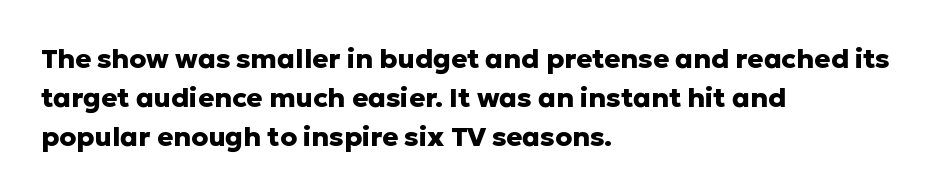
The image shows 27 px bold type, upright; set left-aligned, normal line spacing (1.44x), normal letter spacing, not underlined.
